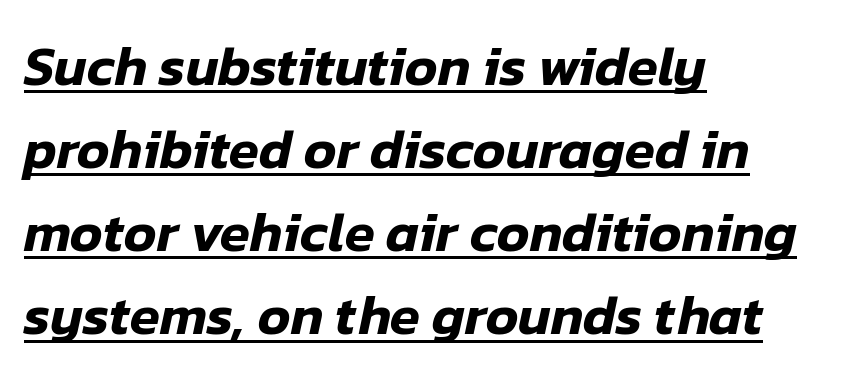
Q: Is the text italic (slanted)? A: Yes, it leans right by about 12 degrees.
Q: Is the text underlined? A: Yes.
Q: How is the paragraph aligned? A: Left-aligned.
Q: Is the spacing between letters normal or unusually wide? A: Normal.
Q: Is the spacing between lines tight, normal or loose? A: Normal.
Q: Width (condensed, normal, or wide)? A: Normal.
Q: Stroke contrast? A: Low.
Q: x-height? A: Medium.
Q: Monospaced? A: No.
